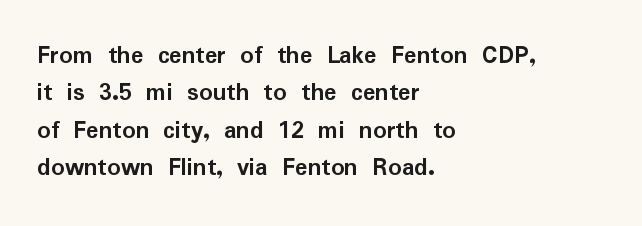
{"italic": "no", "bold": "yes", "underline": "no", "align": "left", "line_spacing": "normal", "line_spacing_ratio": 1.44, "letter_spacing": "normal", "letter_spacing_em": 0.0, "glyph_px": 26}
